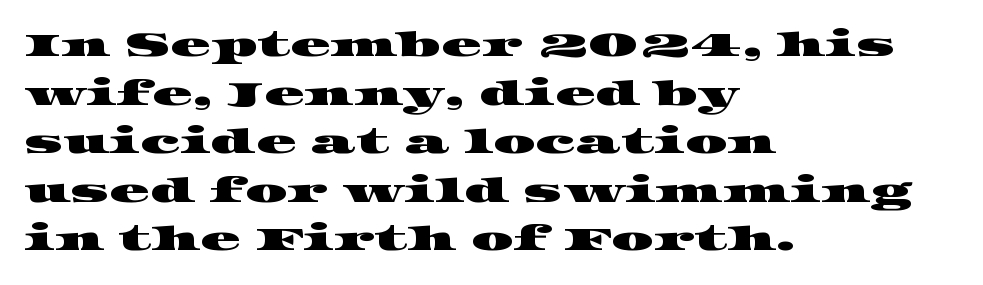
Between one letter and the next there's only the usual sliver of space. Does the type have serifs? Yes, each stem ends in a small foot. Varying glyph widths throughout — classic text-font behaviour. Is there much room between lines? A standard amount, neither cramped nor airy. Does the copy run flush right? No — it runs flush left. Underlining? Definitely not there.
